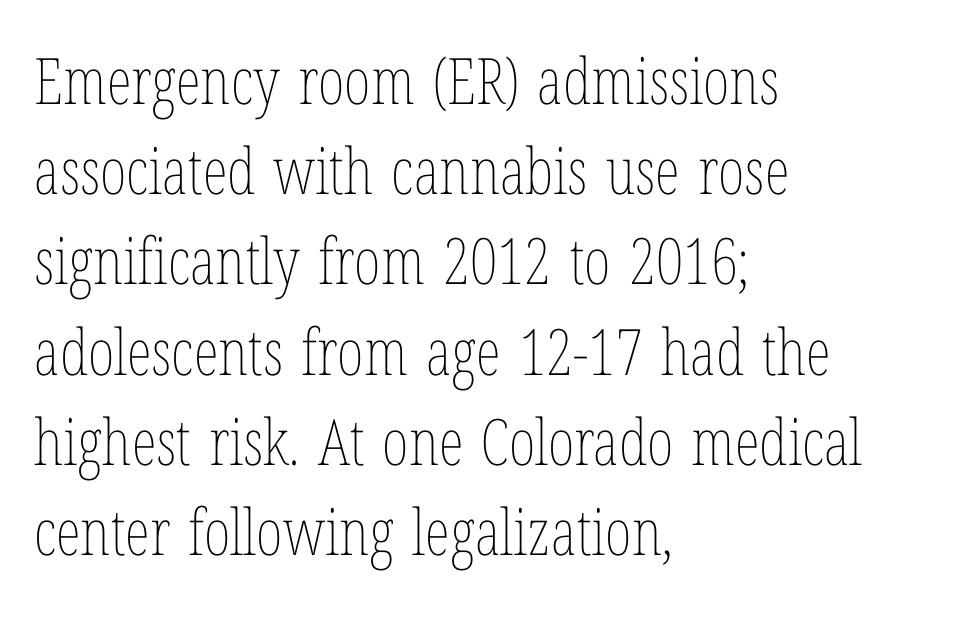
The image shows 64 px thin, condensed type, upright; set left-aligned, normal line spacing (1.41x), normal letter spacing, not underlined; low stroke contrast and a medium x-height.
